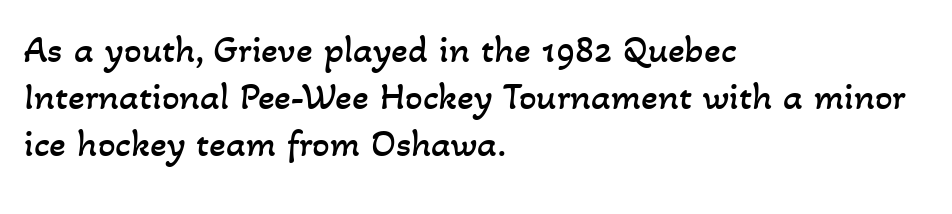
{"bold": "no", "weight": "regular", "width": "normal", "stroke_contrast": "low", "x_height": "small", "monospaced": "no", "underline": "no", "align": "left", "line_spacing_ratio": 1.21, "letter_spacing": "normal", "letter_spacing_em": 0.0, "glyph_px": 39}
